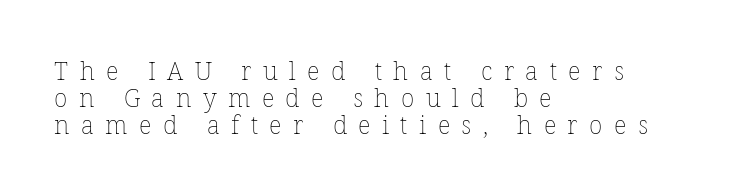
The image shows 25 px text type, upright; set left-aligned, tight line spacing (1.09x), unusually wide letter spacing (+0.46 em), not underlined.
